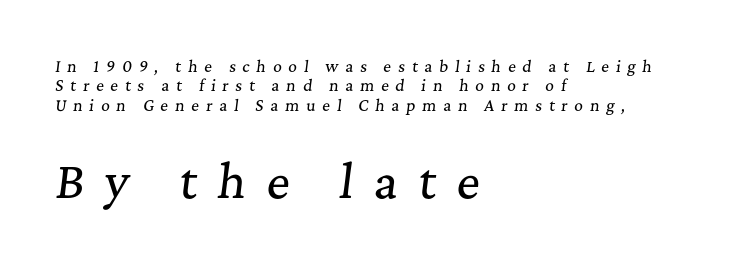
Descenders are the only things crossing below the line. Look at the tracking — it's clearly loosened, letters drifting apart. A student would call this left alignment; a typographer would say flush left, rag right. Honestly, the row spacing looks completely unremarkable. The rendering shows small feet on the letterforms — a serif design. Scale increases going downward across the two blocks.
